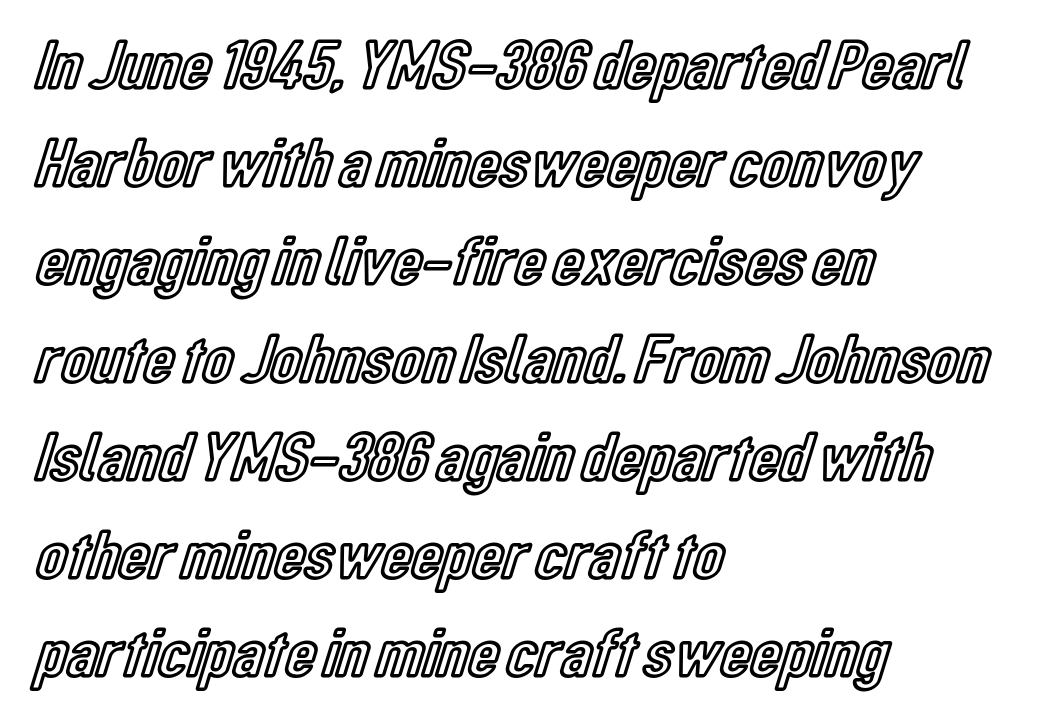
{"width": "condensed", "x_height": "medium", "monospaced": "no", "underline": "no", "align": "left", "line_spacing": "normal", "line_spacing_ratio": 1.4, "letter_spacing": "normal", "letter_spacing_em": 0.0, "glyph_px": 70}
